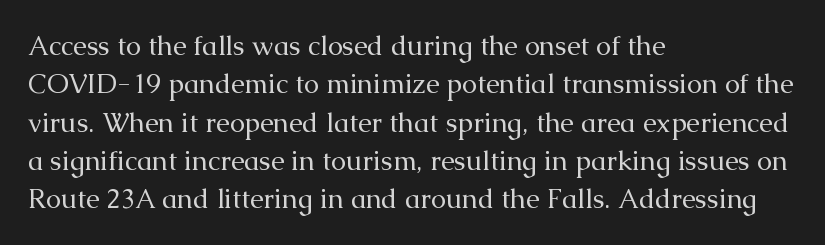
Q: Is the text bold? A: No.
Q: Is the text italic (slanted)? A: No, it is upright.
Q: Is the text underlined? A: No.
Q: How is the paragraph aligned? A: Left-aligned.
Q: Is the spacing between letters normal or unusually wide? A: Normal.
Q: Is the spacing between lines tight, normal or loose? A: Normal.
